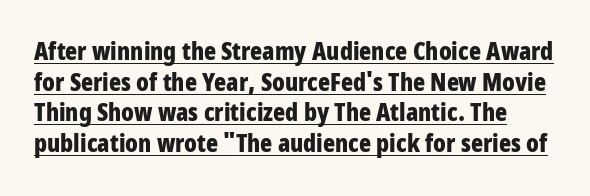
Caption: standard tracking, unaltered. The passage shown is underscored from start to finish. You can tell it's not italic because the verticals are truly vertical. Caption: bold face, heavy strokes.
